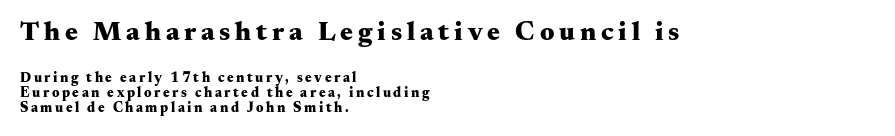
The image shows 27 px bold type, upright; set left-aligned, tight line spacing (1.08x), not underlined; the first (top) block is 1.93x larger.
